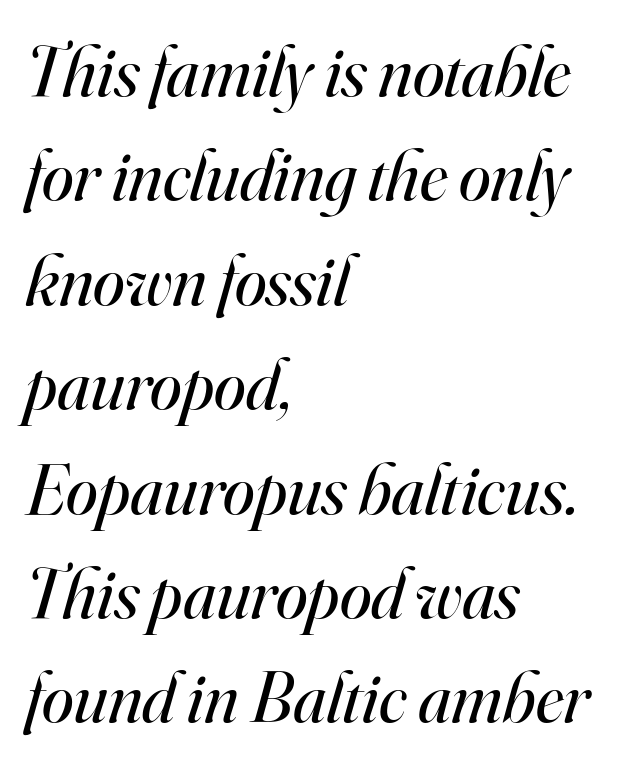
Typographically, this falls in the serif category. No letter is thick-stroked: the sample isn't bold. The letters advance in unequal steps, a hallmark of proportional type. The letterforms sit shoulder to shoulder at normal distance. The ragged edge is on the right, which tells us the setting is flush left.
